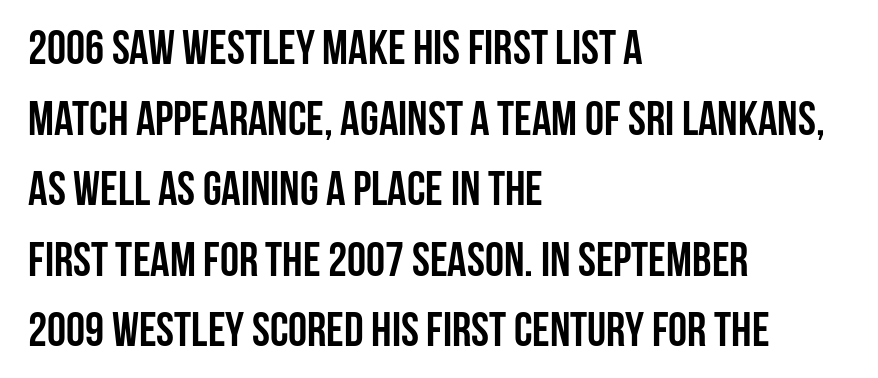
Q: Is the text bold? A: Yes.
Q: Is the text italic (slanted)? A: No, it is upright.
Q: Is the typeface a serif or a sans-serif typeface? A: Sans-serif.
Q: Is the text underlined? A: No.
Q: How is the paragraph aligned? A: Left-aligned.
Q: Is the spacing between letters normal or unusually wide? A: Normal.
Q: Is the spacing between lines tight, normal or loose? A: Normal.
Q: Width (condensed, normal, or wide)? A: Condensed.
Q: Stroke contrast? A: Low.
Q: x-height? A: Large.
Q: Monospaced? A: No.
